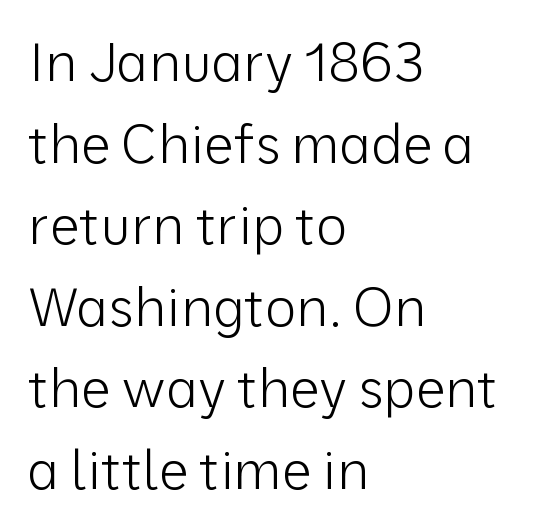
Q: Is the text bold? A: No.
Q: Is the text italic (slanted)? A: No, it is upright.
Q: Is the typeface a serif or a sans-serif typeface? A: Sans-serif.
Q: Is the text underlined? A: No.
Q: How is the paragraph aligned? A: Left-aligned.
Q: Is the spacing between letters normal or unusually wide? A: Normal.
Q: Is the spacing between lines tight, normal or loose? A: Normal.
Q: Width (condensed, normal, or wide)? A: Normal.
Q: Stroke contrast? A: Low.
Q: x-height? A: Medium.
Q: Monospaced? A: No.
